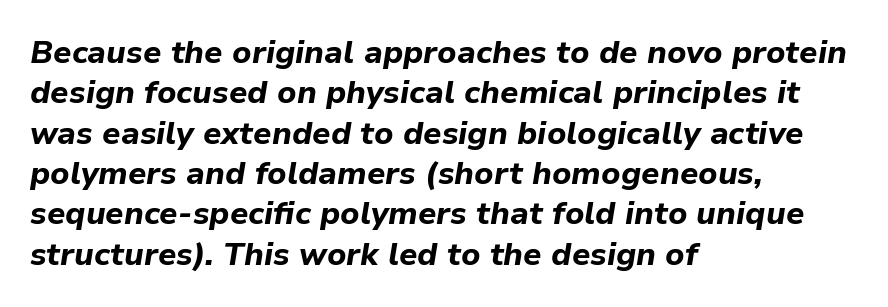
The image shows 32 px bold type, italic (leaning right); set left-aligned, normal line spacing (1.26x), normal letter spacing, not underlined; low stroke contrast and a medium x-height.
